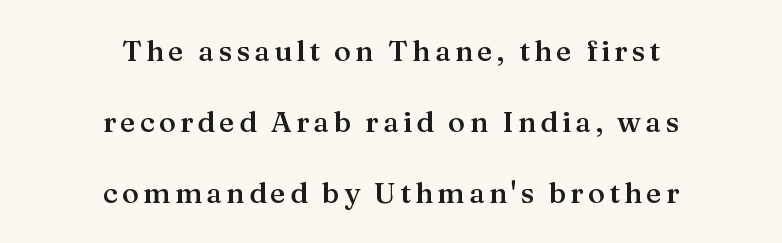
The image shows 29 px semibold serif type, upright; set centered, loose line spacing (2.44x), not underlined; medium stroke contrast and a medium x-height.
